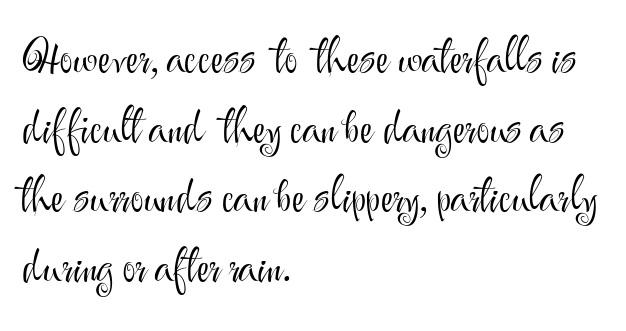
Plain, unruled lines of type. The passage shown has conventional tracking throughout. The rendering uses natural spacing where letterforms have individual widths. This rendering employs a face without finishing strokes, i.e., a sans-serif.
